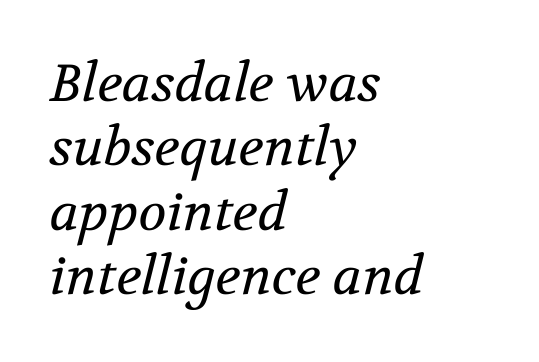
Q: Is the text bold? A: No.
Q: Is the text italic (slanted)? A: Yes, it leans right by about 12 degrees.
Q: Is the typeface a serif or a sans-serif typeface? A: Serif.
Q: Is the text underlined? A: No.
Q: How is the paragraph aligned? A: Left-aligned.
Q: Is the spacing between letters normal or unusually wide? A: Normal.
Q: Width (condensed, normal, or wide)? A: Normal.
Q: Stroke contrast? A: Medium.
Q: x-height? A: Medium.
Q: Monospaced? A: No.
